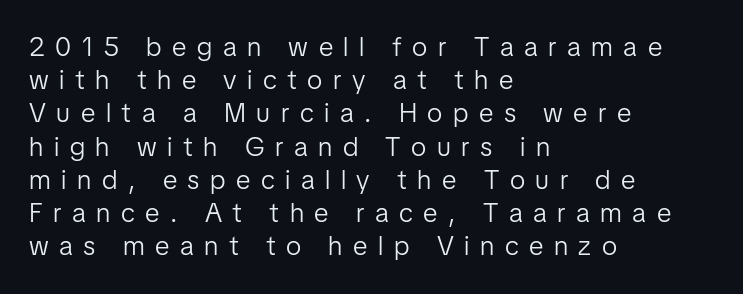
This rendering features lettering with no underline. The type is letterspaced generously, with wide tracking. A typesetter would mark this as roman, not italic. Each stroke keeps to a modest, everyday thickness or less. Teacher's note: observe the even left margin — that is flush-left alignment.
